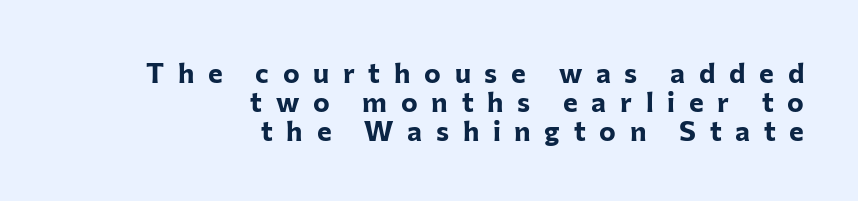
{"serif": "no", "italic": "no", "bold": "yes", "weight": "bold", "width": "normal", "stroke_contrast": "low", "x_height": "medium", "monospaced": "no", "underline": "no", "align": "right", "line_spacing": "tight", "line_spacing_ratio": 1.03, "letter_spacing": "wide", "letter_spacing_em": 0.49, "glyph_px": 28}
